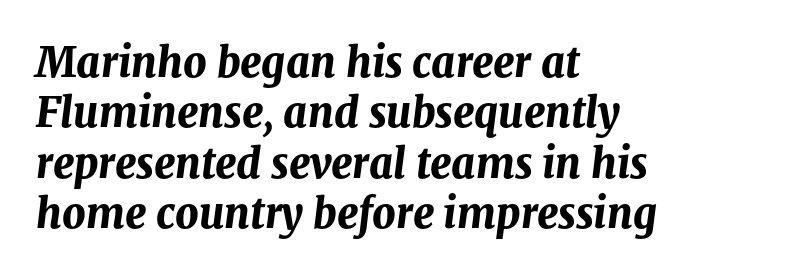
The paragraph shown leans on its left margin. Caption: bold face, heavy strokes. Rule under the text: the space is simply empty. When letters slant like this, we call the style italic. Here the designer chose a conventional face with non-uniform glyph widths. The type is set solid horizontally, with unmodified tracking.
